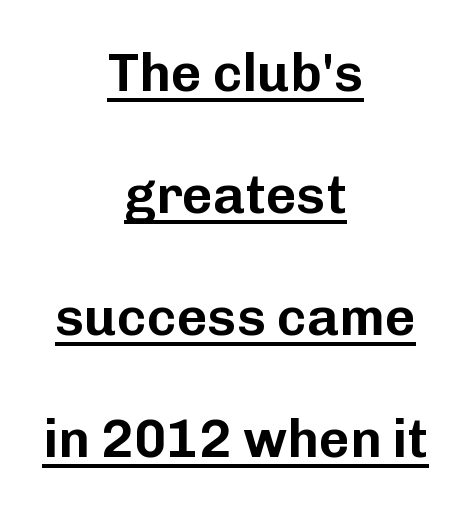
Letter spacing: default. The designer dialed line spacing up above the default. Do the characters align in a grid? No, the font is proportional. Quick note: not italic, upright.
